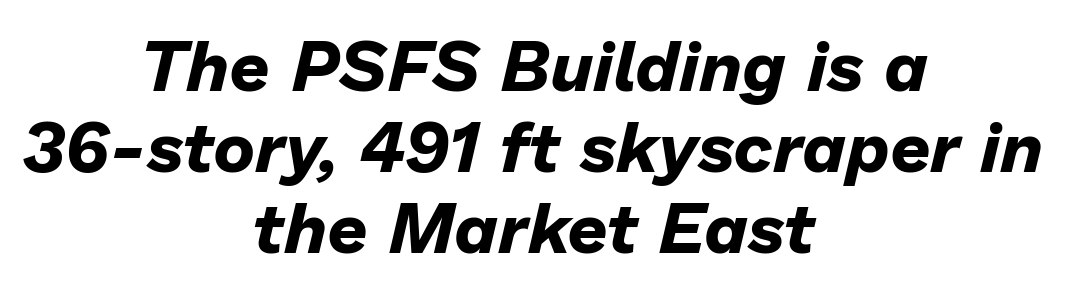
Observe the ordinary spacing: letters are neighbours, not strangers. Observe the lean: these are italic letterforms. A centered setting, common on invitations and titles, is used for this passage. The glyphs are unaccompanied by any horizontal stroke below them. The rendering uses natural spacing where letterforms have individual widths.
